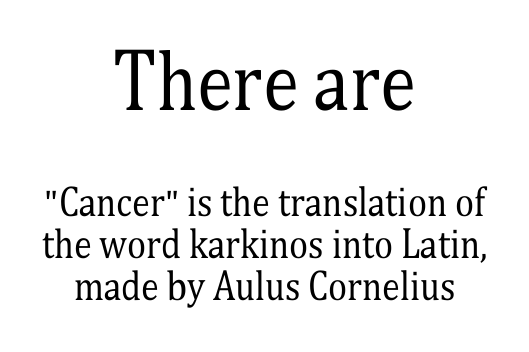
The lettering holds an erect, upright posture throughout. This rendering employs a face with finishing strokes, i.e., a serif. Each row of text sits above clean, open space. The letterforms sit shoulder to shoulder at normal distance.
